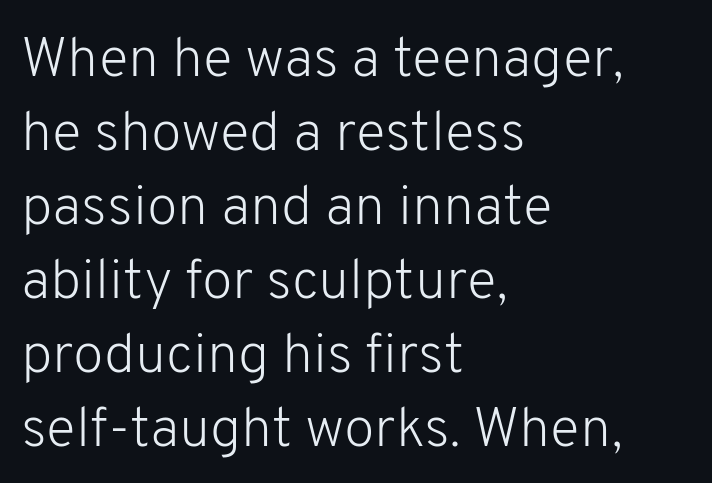
The letters advance in unequal steps, a hallmark of proportional type. Rows of type keep a routine distance in the vertical direction. Is there any slant? The stems are plumb. Weight: in the light-to-regular range.
